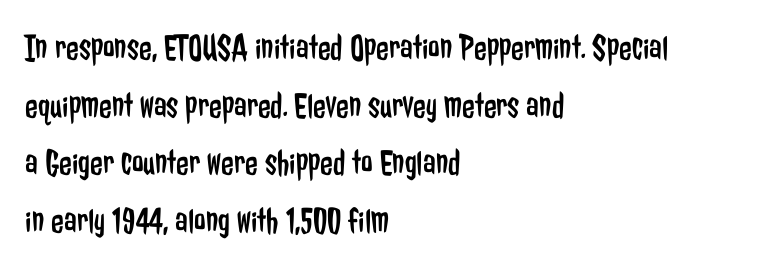
Is this a sans? Yes — the strokes have no serifs. Honestly, there is no underline to notice here at all. The letters stand upright; this is a roman face. These lines are rendered in a variable-pitch font. The passage shown stacks its lines at a standard gap.
